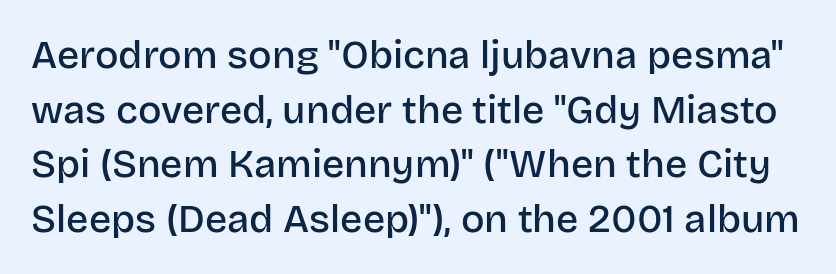
Q: Is the text bold? A: Semi-bold.
Q: Is the text italic (slanted)? A: No, it is upright.
Q: Is the typeface a serif or a sans-serif typeface? A: Sans-serif.
Q: Is the text underlined? A: No.
Q: Is the spacing between letters normal or unusually wide? A: Normal.
Q: Is the spacing between lines tight, normal or loose? A: Normal.
Q: Width (condensed, normal, or wide)? A: Normal.
Q: Stroke contrast? A: Low.
Q: x-height? A: Large.
Q: Monospaced? A: No.
